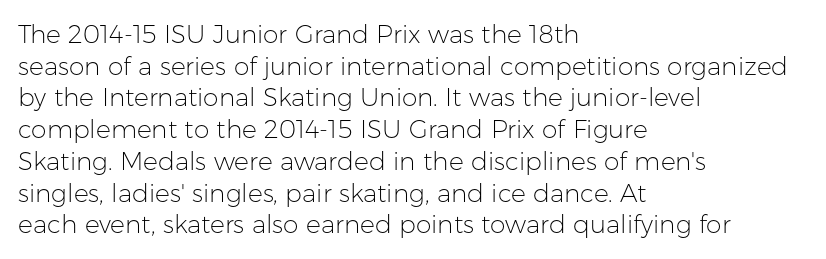
{"italic": "no", "bold": "no", "underline": "no", "align": "left", "line_spacing": "normal", "line_spacing_ratio": 1.27, "letter_spacing": "normal", "letter_spacing_em": 0.0, "glyph_px": 25}
